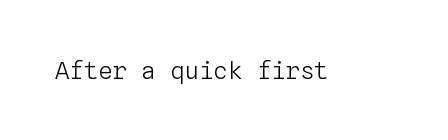
{"italic": "no", "bold": "no", "underline": "no", "letter_spacing": "normal", "letter_spacing_em": 0.0, "glyph_px": 24}
